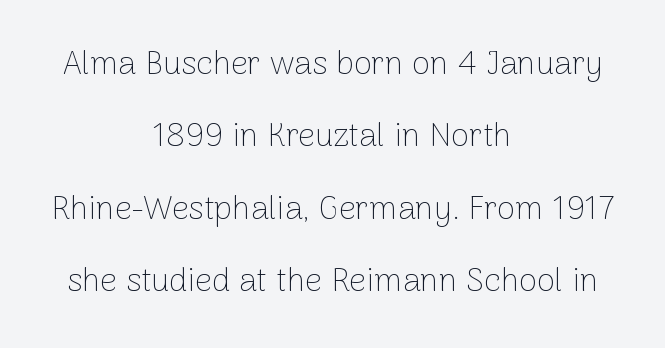
A typesetter would call this zero additional tracking. The lines are quadded center. The baseline area is clear. Is this a sans? Yes — the strokes have no serifs. Students, observe: this is what heavily led, spacious text looks like.
